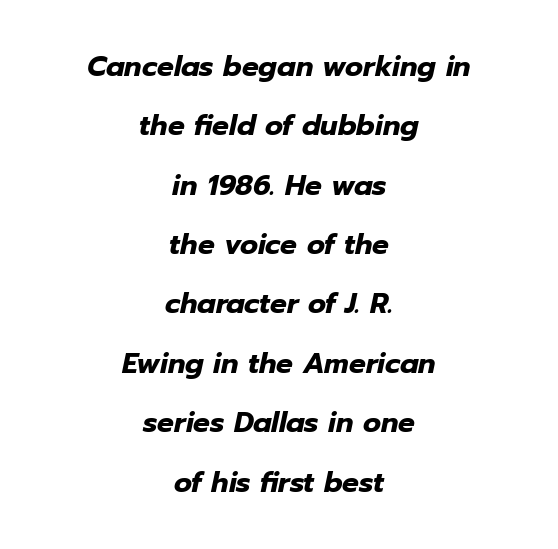
{"italic": "yes", "lean": "right", "slant_degrees": 12, "bold": "yes", "weight": "heavy", "width": "normal", "stroke_contrast": "low", "x_height": "medium", "monospaced": "no", "underline": "no", "align": "center", "line_spacing": "loose", "line_spacing_ratio": 2.12, "letter_spacing": "normal", "letter_spacing_em": 0.0, "glyph_px": 28}
